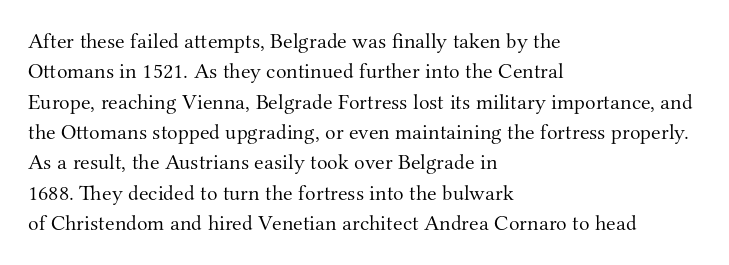
The image shows 22 px text type, upright; set left-aligned, normal line spacing (1.38x), normal letter spacing, not underlined.
